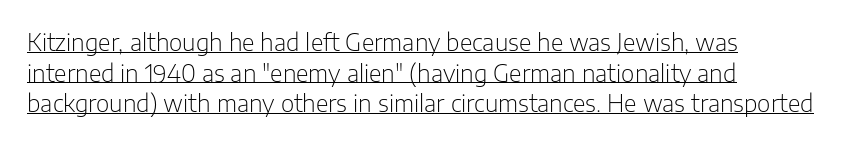
Q: Is the text bold? A: No.
Q: Is the text italic (slanted)? A: No, it is upright.
Q: Is the text underlined? A: Yes.
Q: How is the paragraph aligned? A: Left-aligned.
Q: Is the spacing between letters normal or unusually wide? A: Normal.
Q: Is the spacing between lines tight, normal or loose? A: Normal.
